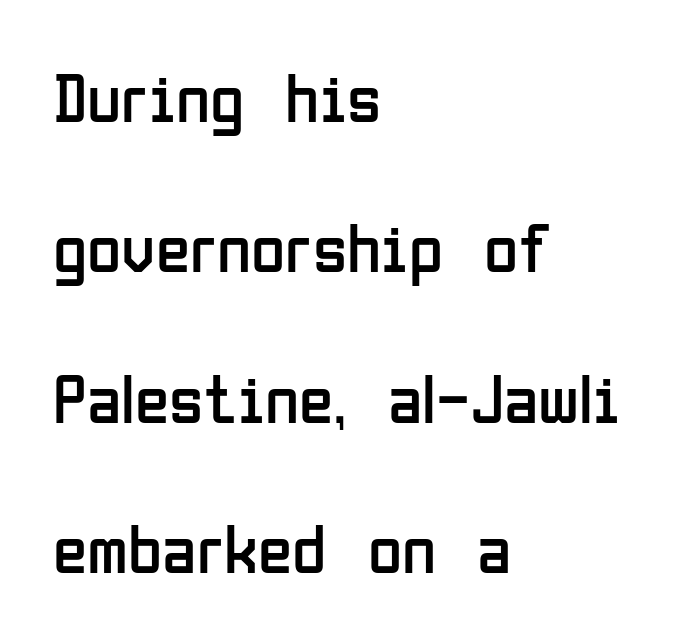
Q: Is the text bold? A: No.
Q: Is the text italic (slanted)? A: No, it is upright.
Q: Is the typeface a serif or a sans-serif typeface? A: Sans-serif.
Q: Is the text underlined? A: No.
Q: How is the paragraph aligned? A: Left-aligned.
Q: Is the spacing between letters normal or unusually wide? A: Normal.
Q: Is the spacing between lines tight, normal or loose? A: Loose.
Q: Width (condensed, normal, or wide)? A: Condensed.
Q: Stroke contrast? A: Low.
Q: x-height? A: Medium.
Q: Monospaced? A: No.
